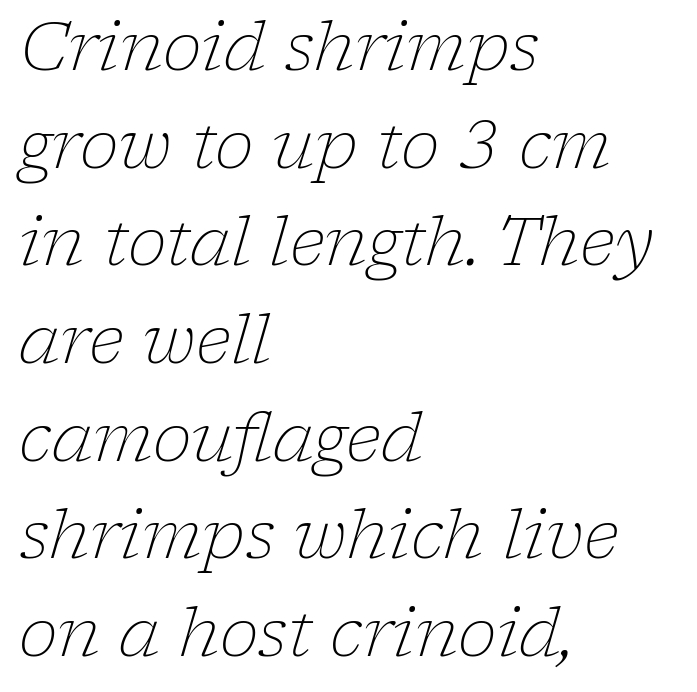
{"serif": "yes", "italic": "yes", "lean": "right", "slant_degrees": 17, "bold": "no", "weight": "light", "width": "normal", "stroke_contrast": "low", "x_height": "medium", "monospaced": "no", "underline": "no", "align": "left", "line_spacing": "normal", "line_spacing_ratio": 1.48, "letter_spacing": "normal", "letter_spacing_em": 0.0, "glyph_px": 66}
